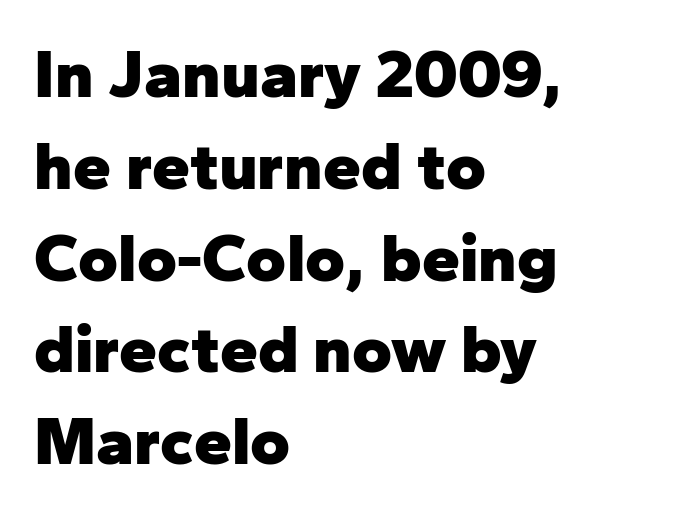
Chunky letters — that's bold for sure. In terms of leading, this rendering sits right in the middle. Characters follow at the spacing the type designer built in. Each letter keeps its own natural width here, so spacing adapts to shape. You can tell it's not italic because the verticals are truly vertical. Alignment: flush left.
